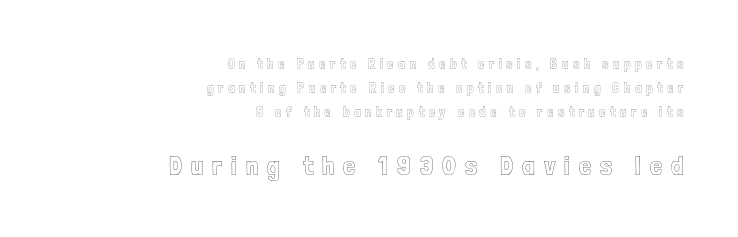
Lines of text with bare space underneath. Larger block? The one below; the one above is distinctly smaller. Each word looks stretched out because of the extra space between its letters. Caption: multi-line text, flush right, ragged left. Every stem runs plumb, perpendicular to the baseline.
